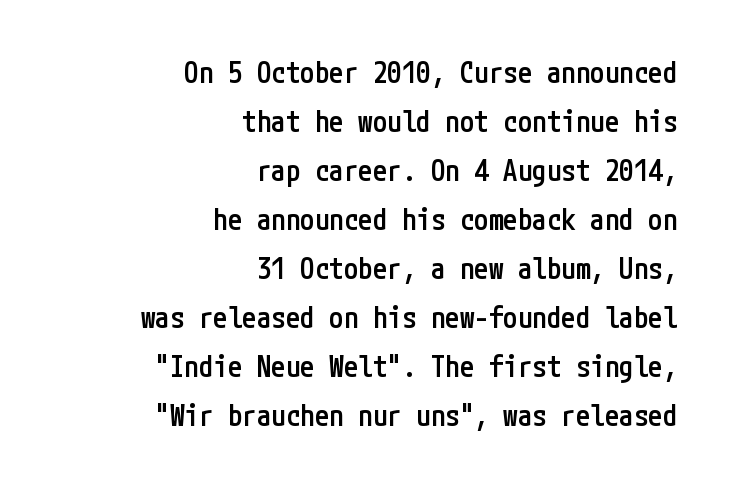
The image shows 29 px semibold, condensed sans-serif type, upright; set right-aligned, normal line spacing (1.69x), normal letter spacing, not underlined; low stroke contrast and a medium x-height.
